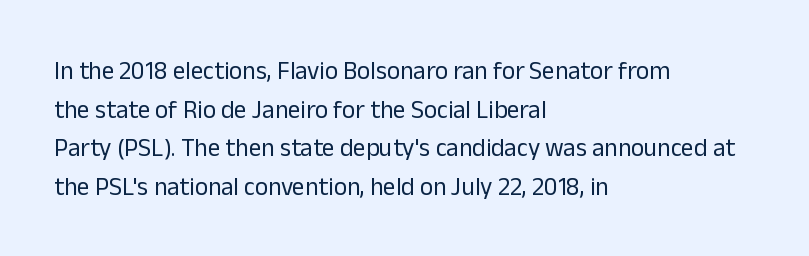
{"italic": "no", "bold": "no", "underline": "no", "align": "left", "line_spacing": "normal", "line_spacing_ratio": 1.55, "letter_spacing": "normal", "letter_spacing_em": 0.0, "glyph_px": 25}
